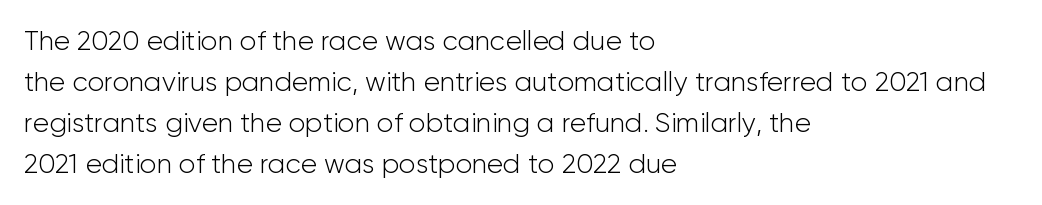
Q: Is the text bold? A: No.
Q: Is the text italic (slanted)? A: No, it is upright.
Q: Is the text underlined? A: No.
Q: How is the paragraph aligned? A: Left-aligned.
Q: Is the spacing between letters normal or unusually wide? A: Normal.
Q: Is the spacing between lines tight, normal or loose? A: Normal.
